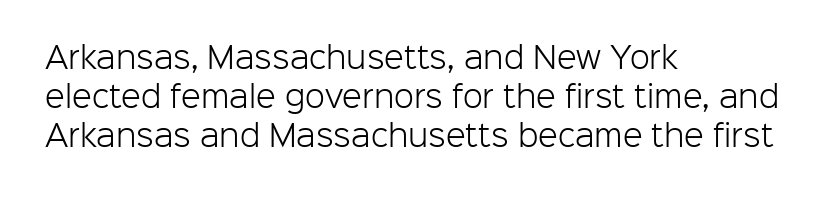
{"serif": "no", "italic": "no", "bold": "no", "weight": "light", "width": "normal", "stroke_contrast": "low", "x_height": "medium", "monospaced": "no", "underline": "no", "align": "left", "line_spacing": "normal", "line_spacing_ratio": 1.34, "letter_spacing": "normal", "letter_spacing_em": 0.0, "glyph_px": 29}
